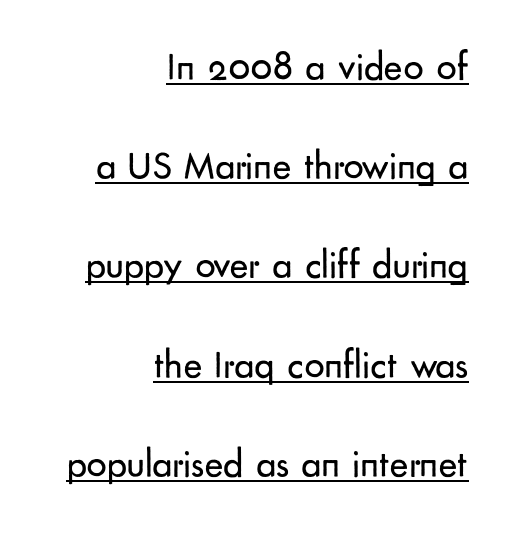
{"serif": "no", "italic": "no", "bold": "no", "weight": "regular", "width": "normal", "stroke_contrast": "low", "x_height": "small", "monospaced": "no", "underline": "yes", "align": "right", "line_spacing": "loose", "line_spacing_ratio": 2.48, "letter_spacing": "normal", "letter_spacing_em": 0.0, "glyph_px": 40}
